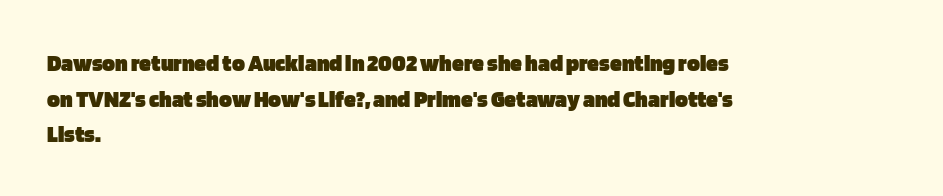
The image shows 24 px bold type, upright; set left-aligned, normal line spacing (1.48x), normal letter spacing, not underlined.
